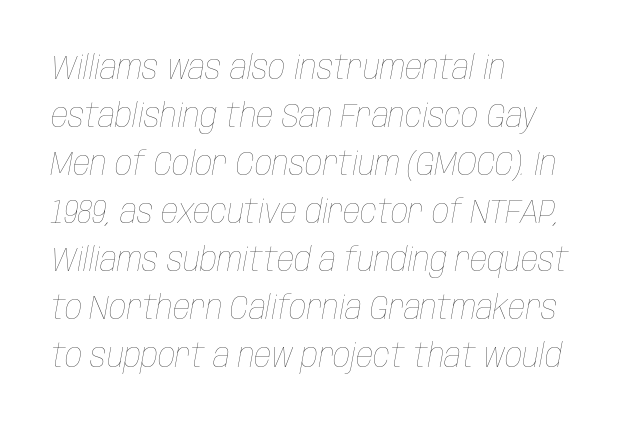
Q: Is the text bold? A: No.
Q: Is the text italic (slanted)? A: Yes, it leans right by about 10 degrees.
Q: Is the text underlined? A: No.
Q: How is the paragraph aligned? A: Left-aligned.
Q: Is the spacing between letters normal or unusually wide? A: Normal.
Q: Is the spacing between lines tight, normal or loose? A: Normal.
Q: Width (condensed, normal, or wide)? A: Condensed.
Q: Stroke contrast? A: Low.
Q: x-height? A: Large.
Q: Monospaced? A: No.
